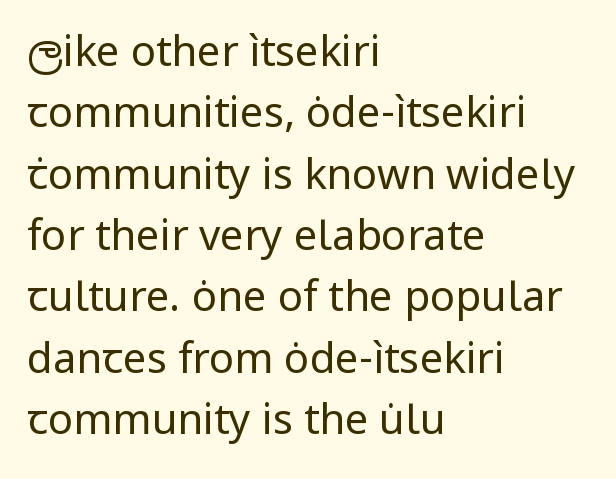
The image shows 42 px regular-weight sans-serif type, upright; set left-aligned, normal line spacing (1.46x), normal letter spacing, not underlined; low stroke contrast and a medium x-height.
